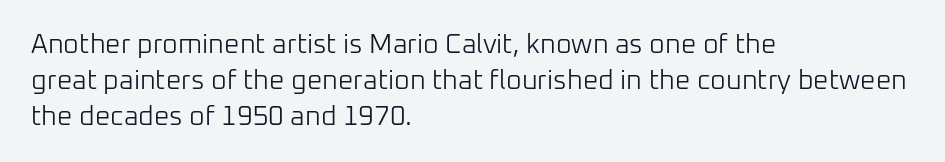
Q: Is the text bold? A: No.
Q: Is the text italic (slanted)? A: No, it is upright.
Q: Is the text underlined? A: No.
Q: How is the paragraph aligned? A: Left-aligned.
Q: Is the spacing between letters normal or unusually wide? A: Normal.
Q: Is the spacing between lines tight, normal or loose? A: Normal.
